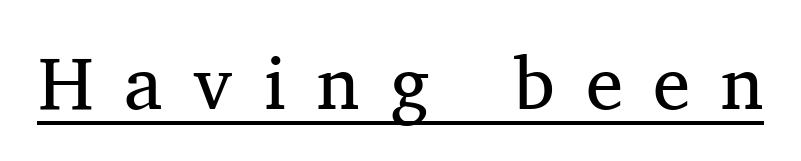
A typesetter would mark this as roman, not italic. These glyphs show unthickened strokes, regular width or finer. Observe the serifs anchoring each vertical stroke in this sample. Underlined type. The letters are spread apart with noticeably loose tracking.
